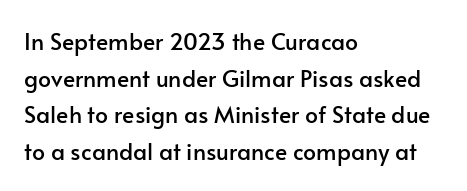
Rendered with straight, roman letterforms. Notice how the passage keeps a crisp vertical edge on the left only. A typesetter would call this leading conventional body-copy spacing. Is the letter spacing exaggerated? No — it looks like the ordinary default.
